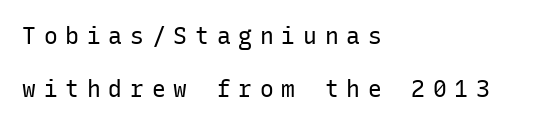
The specimen omits any rule beneath the text block's lines. The font is comparable to plain body text, perhaps lighter. Does the copy run flush right? No — it runs flush left. Substantial extra tracking has been applied to these lines. Nope, not italic — everything's standing straight. In terms of leading, this rendering errs on the spacious side.
